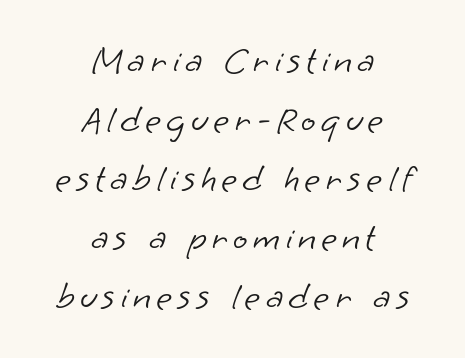
The typesetter chose a symmetrical, centered arrangement here. Unbolded letterforms with no extra heft. Note: no serifs on the glyphs. Each letter keeps its own natural width here, so spacing adapts to shape. Horizontal bands of white between lines are of average thickness. The specimen omits any rule beneath the text block's lines.
